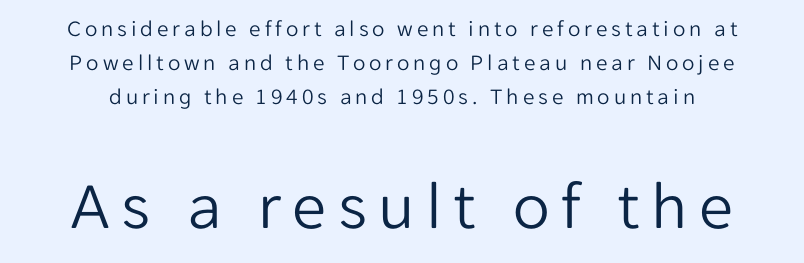
{"serif": "no", "italic": "no", "bold": "no", "weight": "light", "width": "normal", "stroke_contrast": "low", "x_height": "medium", "monospaced": "no", "underline": "no", "line_spacing": "normal", "line_spacing_ratio": 1.47, "larger_block": "second", "size_ratio": 2.96, "glyph_px": 68}
